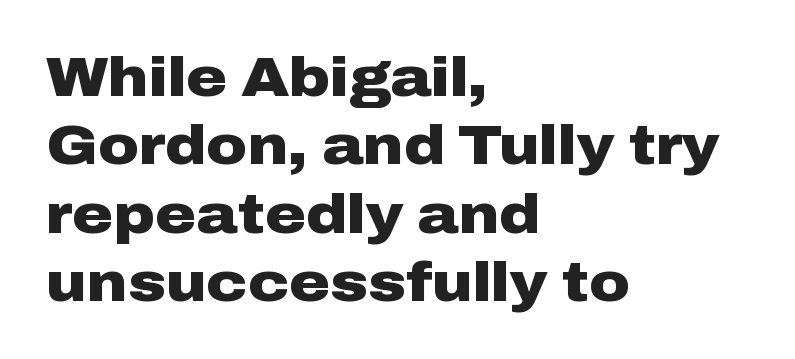
The image shows 56 px heavy, wide sans-serif type, upright; set left-aligned, line spacing 1.22x, normal letter spacing, not underlined; low stroke contrast and a medium x-height.
